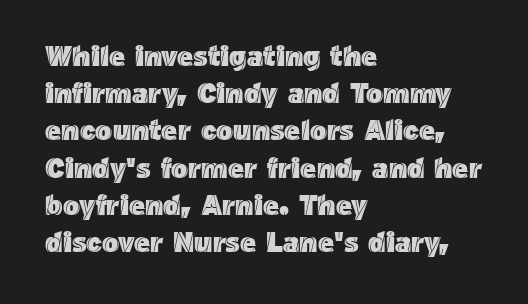
{"italic": "no", "width": "normal", "x_height": "medium", "monospaced": "no", "underline": "no", "align": "left", "line_spacing": "normal", "line_spacing_ratio": 1.33, "letter_spacing": "normal", "letter_spacing_em": 0.0, "glyph_px": 28}
